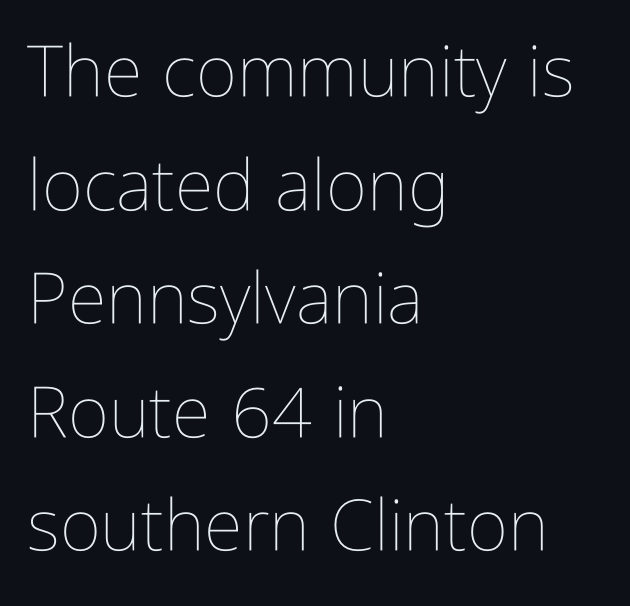
If you drew a ruler down the left edge, every line would touch it. Interline gaps are of average width in this sample. Glyph-to-glyph distance matches everyday printed text. Unbolded letterforms with no extra heft. The lettering holds an erect, upright posture throughout. Think of a printed novel: that variable character pitch is what you see here.
